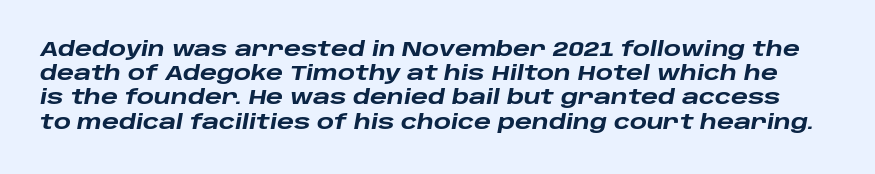
{"italic": "yes", "lean": "right", "slant_degrees": 10, "bold": "yes", "underline": "no", "line_spacing_ratio": 1.21, "letter_spacing": "normal", "letter_spacing_em": 0.0, "glyph_px": 20}
